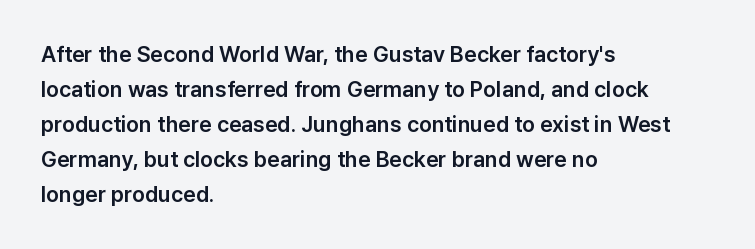
Q: Is the text italic (slanted)? A: No, it is upright.
Q: Is the text underlined? A: No.
Q: How is the paragraph aligned? A: Left-aligned.
Q: Is the spacing between letters normal or unusually wide? A: Normal.
Q: Is the spacing between lines tight, normal or loose? A: Normal.
